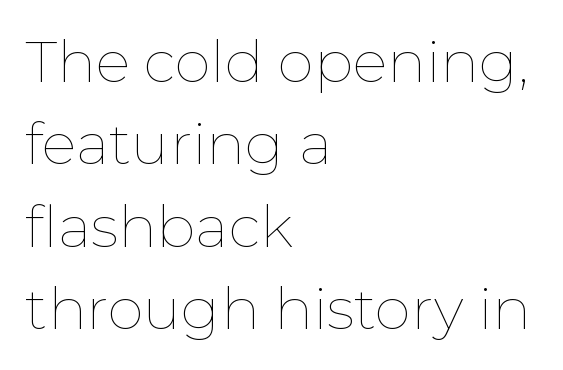
Q: Is the text bold? A: No.
Q: Is the text italic (slanted)? A: No, it is upright.
Q: Is the text underlined? A: No.
Q: How is the paragraph aligned? A: Left-aligned.
Q: Is the spacing between letters normal or unusually wide? A: Normal.
Q: Is the spacing between lines tight, normal or loose? A: Normal.
Q: Width (condensed, normal, or wide)? A: Normal.
Q: Stroke contrast? A: Low.
Q: x-height? A: Medium.
Q: Monospaced? A: No.
